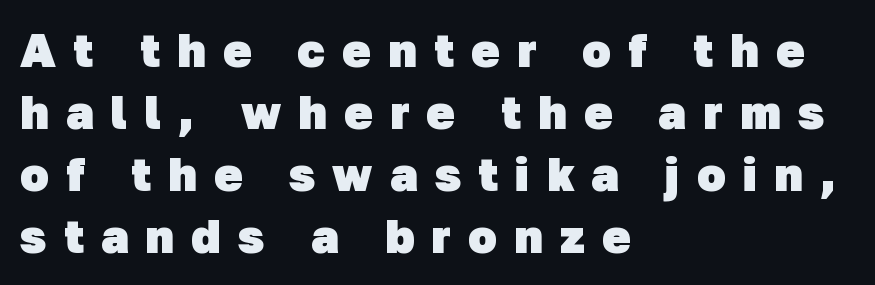
The image shows 47 px heavy sans-serif type; set left-aligned, normal line spacing (1.32x), unusually wide letter spacing (+0.37 em), not underlined; low stroke contrast and a medium x-height.
